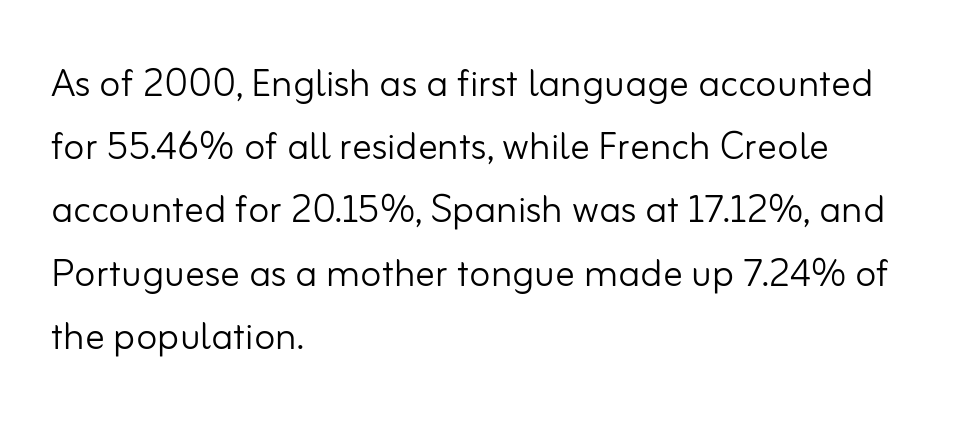
The image shows 49 px light sans-serif type, upright; set left-aligned, normal line spacing (1.29x), normal letter spacing, not underlined; low stroke contrast and a small x-height.
